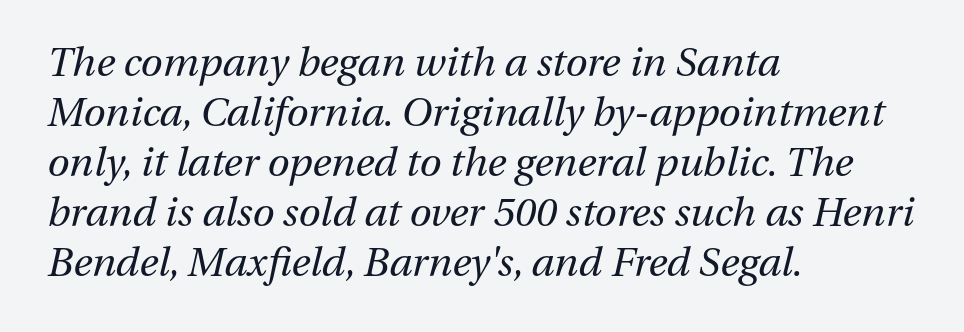
{"italic": "yes", "lean": "right", "slant_degrees": 13, "bold": "no", "weight": "regular", "width": "normal", "stroke_contrast": "medium", "x_height": "medium", "monospaced": "no", "underline": "no", "align": "left", "line_spacing": "normal", "line_spacing_ratio": 1.25, "letter_spacing": "normal", "letter_spacing_em": 0.0, "glyph_px": 40}
